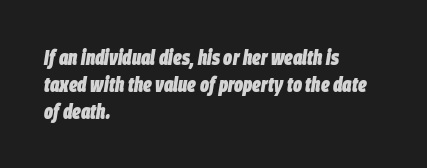
Q: Is the text bold? A: Yes.
Q: Is the text italic (slanted)? A: Yes, it leans right by about 9 degrees.
Q: Is the text underlined? A: No.
Q: How is the paragraph aligned? A: Left-aligned.
Q: Is the spacing between letters normal or unusually wide? A: Normal.
Q: Is the spacing between lines tight, normal or loose? A: Normal.
